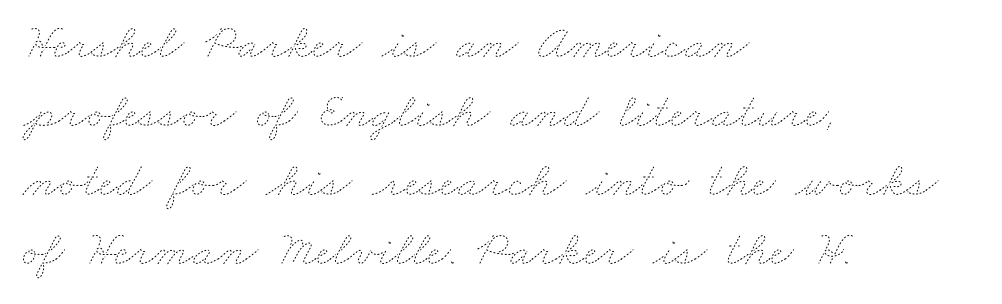
The passage shown is typed in a proportional face where columns would drift. The letters sit at their default tracking, neither squeezed nor spread. Typeset ragged right — the left edge is the straight one. The passage shown stacks its lines at a standard gap. Nothing heavy about these letters — not bold at all.
